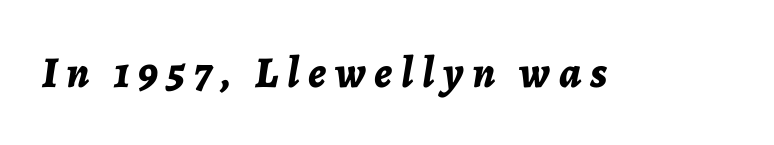
Q: Is the text bold? A: Yes.
Q: Is the text italic (slanted)? A: Yes, it leans right by about 7 degrees.
Q: Is the text underlined? A: No.
Q: Is the spacing between letters normal or unusually wide? A: Unusually wide.
Q: Width (condensed, normal, or wide)? A: Normal.
Q: Stroke contrast? A: Low.
Q: x-height? A: Medium.
Q: Monospaced? A: No.
